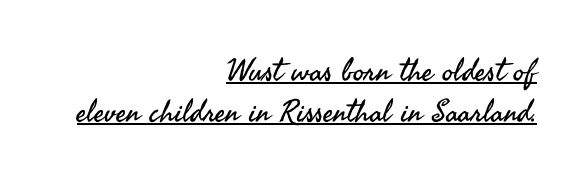
The block of text has a typical density, with ordinary space between rows. Each word holds together tightly as a unit, with standard inter-letter gaps. Compared with undecorated copy, this sample adds a rule below the words. Looks like regular typesetting: each glyph gets only the width it needs. These glyphs show unthickened strokes, regular width or finer.
